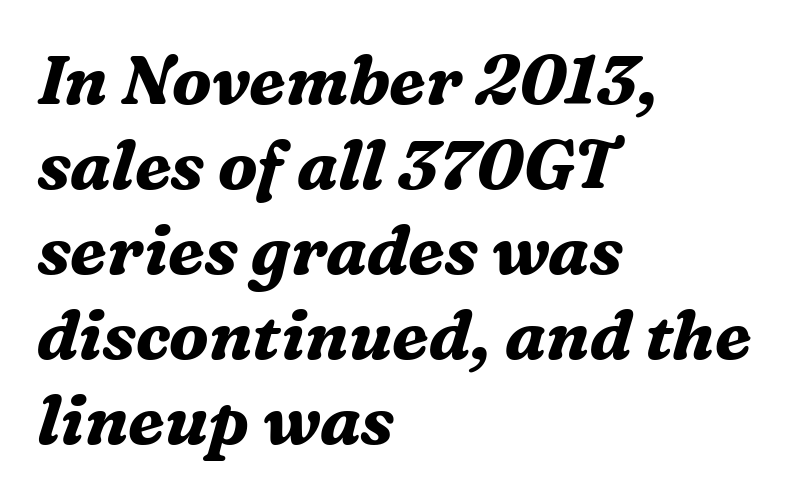
{"serif": "yes", "italic": "yes", "lean": "right", "slant_degrees": 16, "bold": "yes", "weight": "bold", "width": "normal", "stroke_contrast": "medium", "x_height": "medium", "monospaced": "no", "underline": "no", "align": "left", "line_spacing": "normal", "line_spacing_ratio": 1.25, "letter_spacing": "normal", "letter_spacing_em": 0.0, "glyph_px": 68}
